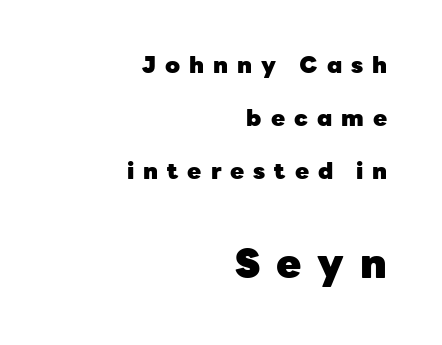
Rows of type keep a wide berth in the vertical direction. Glyph-to-glyph distance is far greater than everyday printed text. Caption: bold face, heavy strokes. Descenders hang freely into open space. The compositor pushed each line to the right boundary. Proportional: the letters do not fall into vertical columns.
